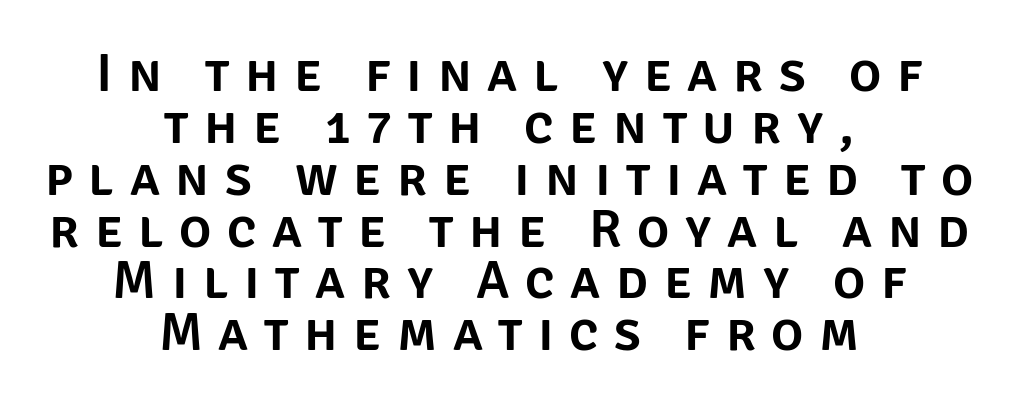
{"serif": "no", "italic": "no", "width": "normal", "stroke_contrast": "low", "x_height": "large", "monospaced": "no", "underline": "no", "align": "center", "line_spacing": "tight", "line_spacing_ratio": 0.96, "letter_spacing": "wide", "letter_spacing_em": 0.29, "glyph_px": 54}
